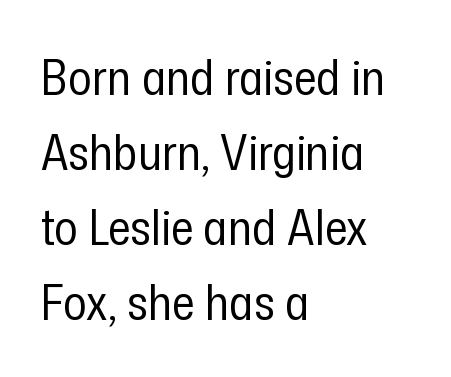
The image shows 49 px regular-weight, condensed sans-serif type, upright; set left-aligned, normal line spacing (1.53x), normal letter spacing, not underlined; low stroke contrast and a medium x-height.
